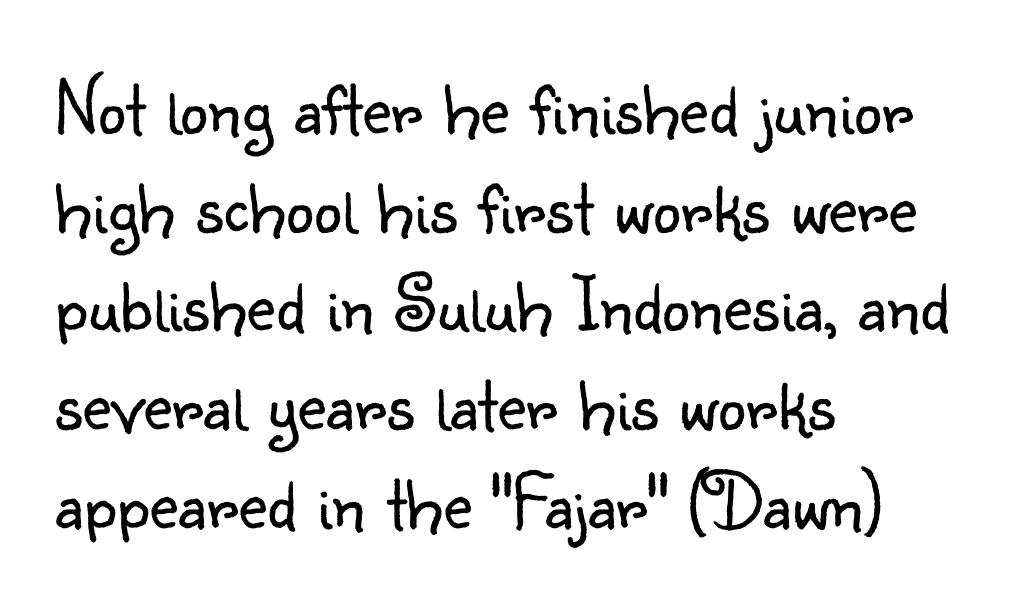
{"serif": "no", "italic": "no", "bold": "no", "weight": "light", "width": "normal", "stroke_contrast": "low", "x_height": "small", "monospaced": "no", "underline": "no", "align": "left", "line_spacing": "normal", "line_spacing_ratio": 1.25, "letter_spacing": "normal", "letter_spacing_em": 0.0, "glyph_px": 79}
